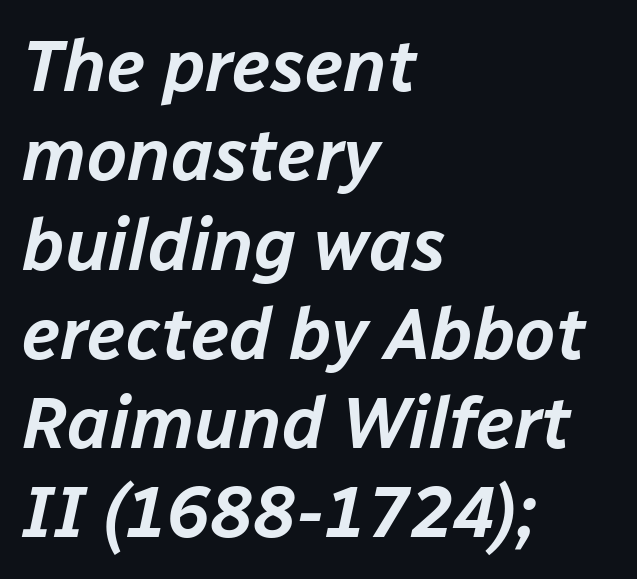
The image shows 72 px text type, italic (leaning right); set left-aligned, line spacing 1.24x, normal letter spacing, not underlined; low stroke contrast and a medium x-height.
